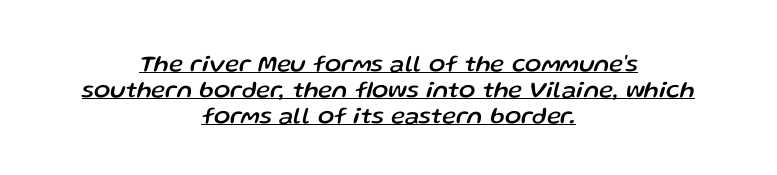
Q: Is the text italic (slanted)? A: Yes, it leans right by about 13 degrees.
Q: Is the text underlined? A: Yes.
Q: How is the paragraph aligned? A: Centered.
Q: Is the spacing between letters normal or unusually wide? A: Normal.
Q: Is the spacing between lines tight, normal or loose? A: Tight.
